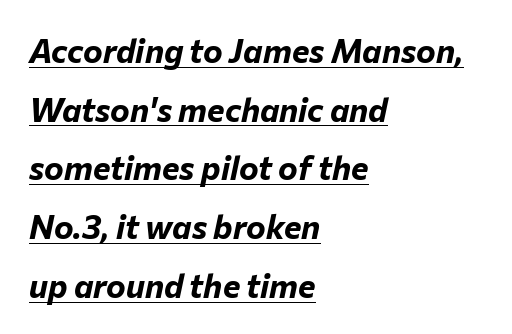
The glyphs are accompanied by a horizontal stroke just below them. Compared with typical body copy, the letter spacing here is the same. Slant detected: the letters are inclined. Character widths vary here, with narrow letters taking less room than wide ones.
